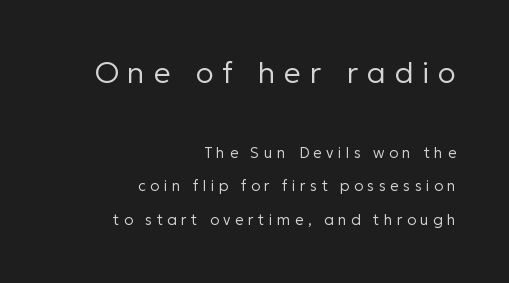
{"serif": "no", "italic": "no", "bold": "no", "weight": "regular", "width": "normal", "stroke_contrast": "low", "x_height": "medium", "monospaced": "no", "underline": "no", "align": "right", "line_spacing": "loose", "line_spacing_ratio": 2.21, "letter_spacing": "wide", "letter_spacing_em": 0.29, "larger_block": "first", "size_ratio": 2.0, "glyph_px": 30}
